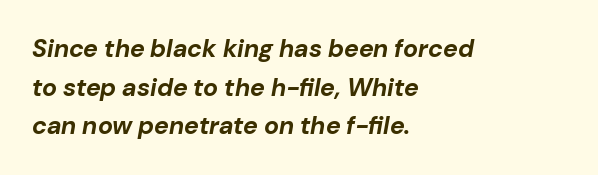
{"italic": "yes", "lean": "right", "slant_degrees": 10, "bold": "yes", "underline": "no", "align": "left", "line_spacing": "normal", "line_spacing_ratio": 1.55, "letter_spacing": "normal", "letter_spacing_em": 0.0, "glyph_px": 25}
